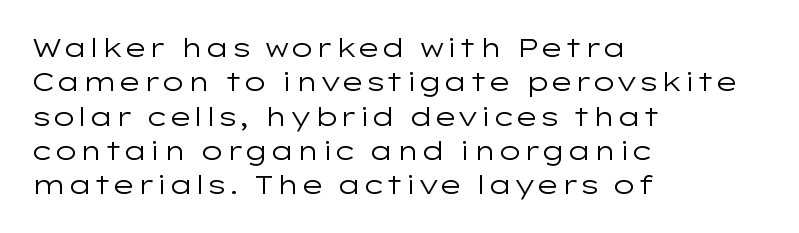
The image shows 26 px text type, upright; set left-aligned, normal line spacing (1.32x), normal letter spacing, not underlined.
